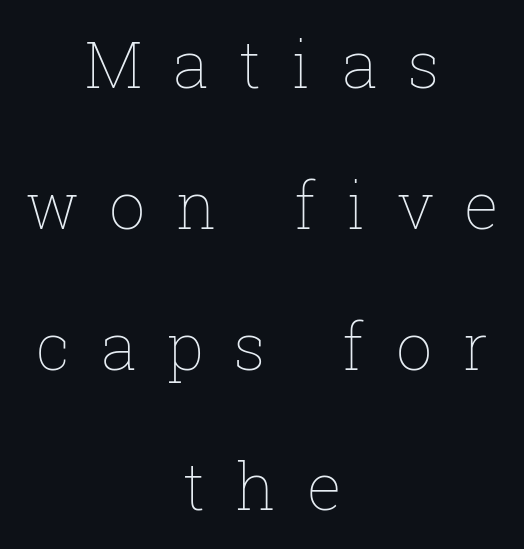
Q: Is the text bold? A: No.
Q: Is the text italic (slanted)? A: No, it is upright.
Q: Is the text underlined? A: No.
Q: How is the paragraph aligned? A: Centered.
Q: Is the spacing between letters normal or unusually wide? A: Unusually wide.
Q: Is the spacing between lines tight, normal or loose? A: Loose.
Q: Width (condensed, normal, or wide)? A: Normal.
Q: Stroke contrast? A: Low.
Q: x-height? A: Medium.
Q: Monospaced? A: No.
